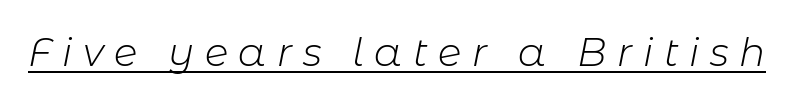
Is there an underline? Yes — a line sits under the letters. The line texture is sparse and dotted thanks to wide tracking. The font sits on the lighter half of the weight spectrum, regular included. Notice how the stems are inclined rather than vertical — that's the hallmark of italics. Here the designer chose a conventional face with non-uniform glyph widths.
